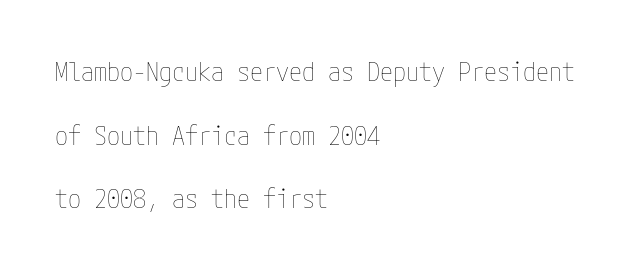
Compared with a centered layout, this one pins lines to the left instead. The baseline area is clear. The font sits on the lighter half of the weight spectrum, regular included. Does the lettering tilt? It doesn't — this is upright.
